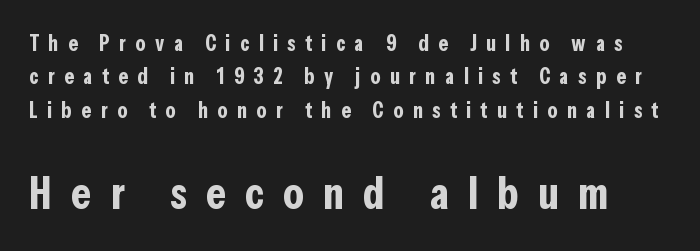
Someone cranked the tracking dial way up on this one. Decoration check: the copy has no underline. This is heavy type, rendered in bold. Classification — sans serif. The typography opts for an upright posture over an oblique one. This sample keeps an unexceptional amount of space between lines.
